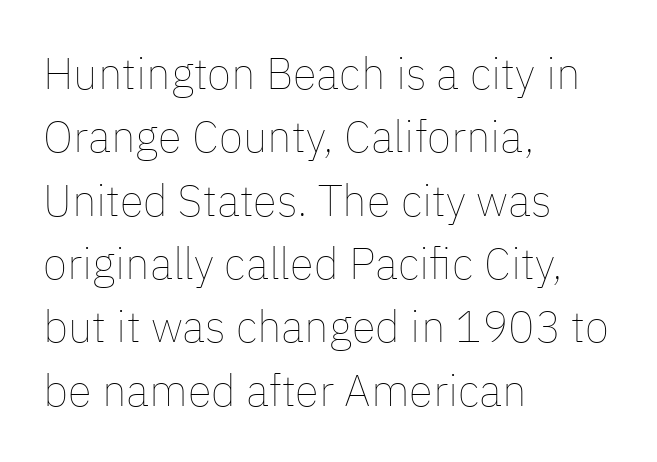
Has an underline been added? It has not. This block has exactly the height ordinary leading produces. Spacing verdict: proportional, widths tailored to each character. Notice how the passage keeps a crisp vertical edge on the left only. The gaps between neighbouring characters are ordinary and unremarkable.
